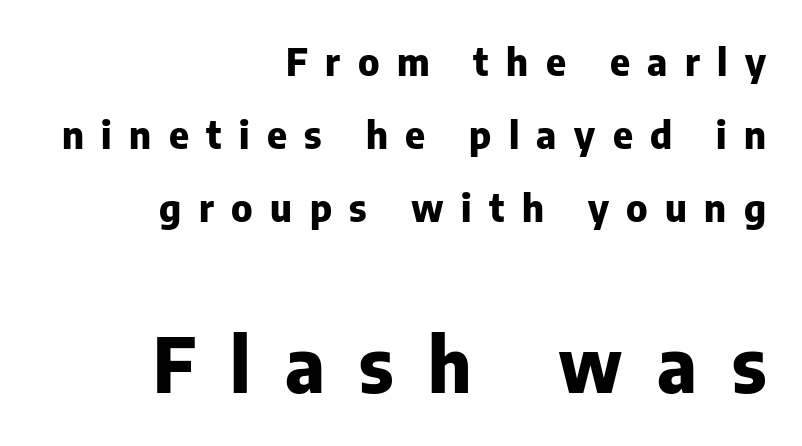
Q: Is the text bold? A: Yes.
Q: Is the text italic (slanted)? A: No, it is upright.
Q: Is the typeface a serif or a sans-serif typeface? A: Sans-serif.
Q: Is the text underlined? A: No.
Q: How is the paragraph aligned? A: Right-aligned.
Q: Is the spacing between letters normal or unusually wide? A: Unusually wide.
Q: Is the spacing between lines tight, normal or loose? A: Loose.
Q: Which block of text is set in a larger size, the first (top) or the second (bottom)? A: The second (bottom) one.
Q: Width (condensed, normal, or wide)? A: Normal.
Q: Stroke contrast? A: Low.
Q: x-height? A: Medium.
Q: Monospaced? A: No.
